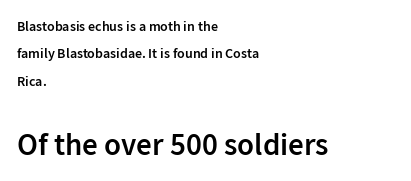
{"serif": "no", "italic": "no", "bold": "semi", "weight": "semibold", "width": "normal", "stroke_contrast": "low", "x_height": "medium", "monospaced": "no", "underline": "no", "align": "left", "line_spacing": "loose", "line_spacing_ratio": 1.95, "letter_spacing": "normal", "letter_spacing_em": 0.0, "larger_block": "second", "size_ratio": 2.21, "glyph_px": 31}
